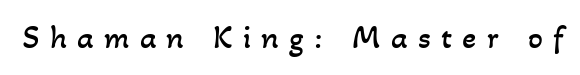
{"bold": "no", "weight": "regular", "width": "normal", "stroke_contrast": "low", "x_height": "small", "monospaced": "no", "underline": "no", "letter_spacing": "wide", "letter_spacing_em": 0.31, "glyph_px": 33}
